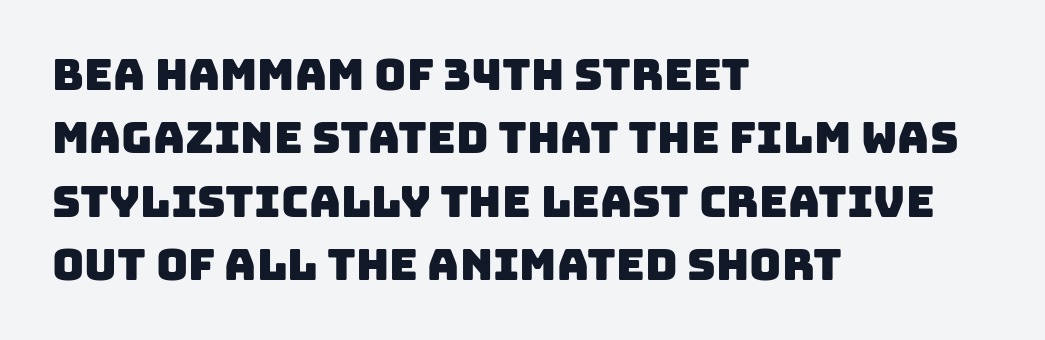
Font category for this specimen: sans-serif. The passage shown stacks its lines at a standard gap. A typesetter would call this proportional, since set widths differ per character. The words here are not underlined.
